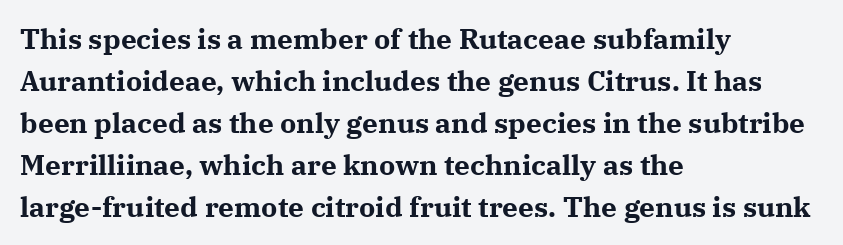
This sample uses a serif face. The lettering holds an erect, upright posture throughout. The typesetter chose a ragged-right arrangement here. Underline: absent.
